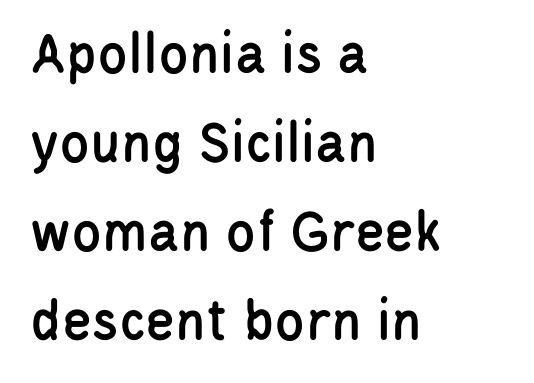
{"serif": "no", "italic": "no", "width": "condensed", "stroke_contrast": "low", "x_height": "large", "monospaced": "no", "underline": "no", "align": "left", "line_spacing": "normal", "line_spacing_ratio": 1.46, "letter_spacing": "normal", "letter_spacing_em": 0.0, "glyph_px": 61}
